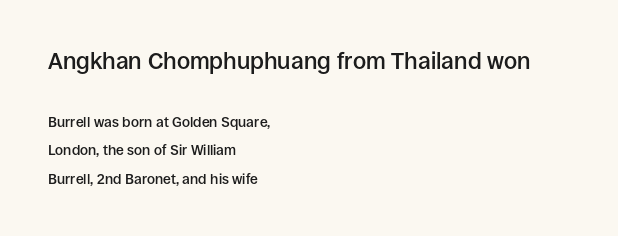
The image shows 23 px text type, upright; set left-aligned, loose line spacing (2.05x), normal letter spacing, not underlined; the first (top) block is 1.64x larger.
